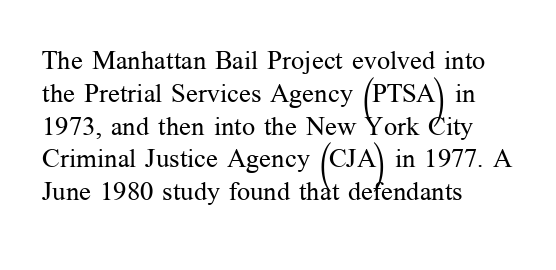
{"italic": "no", "bold": "no", "underline": "no", "align": "left", "line_spacing": "normal", "line_spacing_ratio": 1.26, "letter_spacing": "normal", "letter_spacing_em": 0.0, "glyph_px": 26}
